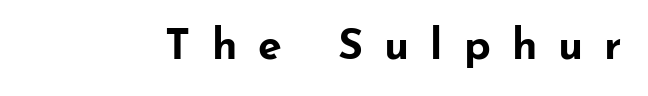
The image shows 43 px bold, wide sans-serif type, upright; set unusually wide letter spacing (+0.49 em), not underlined; low stroke contrast and a small x-height.
